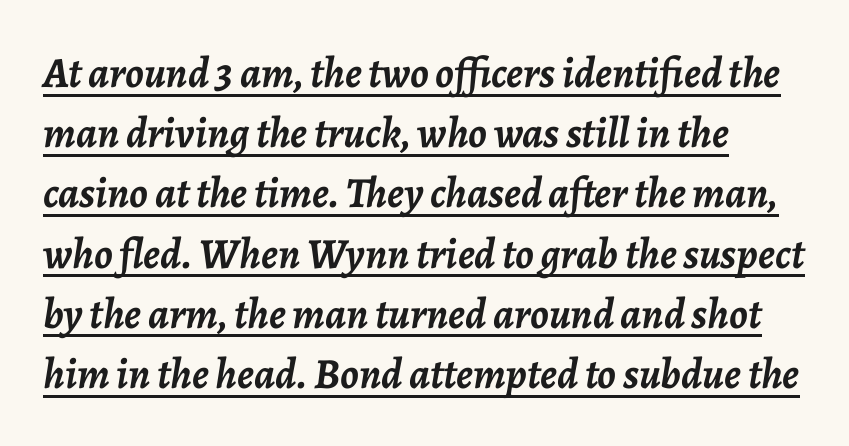
Varying glyph widths throughout — classic text-font behaviour. Honestly, the row spacing looks completely unremarkable. These words are printed bold, with thick strokes throughout. Inter-character spacing is left at the font's built-in metrics.
